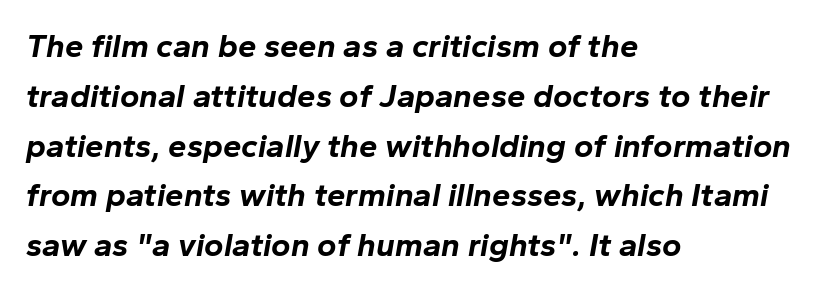
Words appear dense and cohesive because spacing is normal. No word sits above an underline. Summary of vertical rhythm: regular, with standard interline spacing. The rendering uses natural spacing where letterforms have individual widths.
